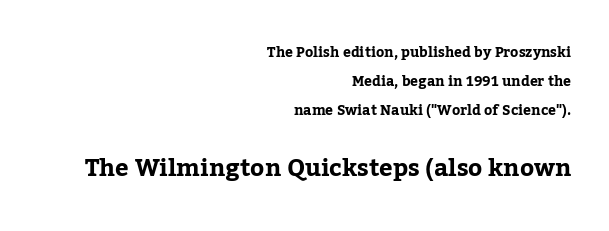
The image shows 24 px text type, upright; set right-aligned, loose line spacing (2.06x), normal letter spacing, not underlined; the second (bottom) block is 1.71x larger.
